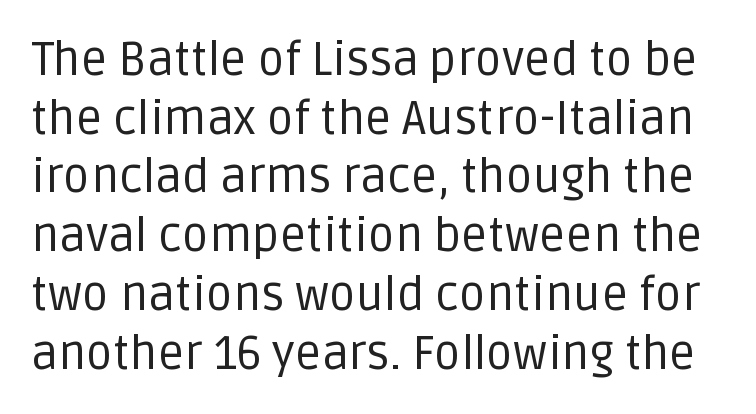
The image shows 47 px regular-weight sans-serif type, upright; set normal line spacing (1.25x), normal letter spacing, not underlined; low stroke contrast and a large x-height.
